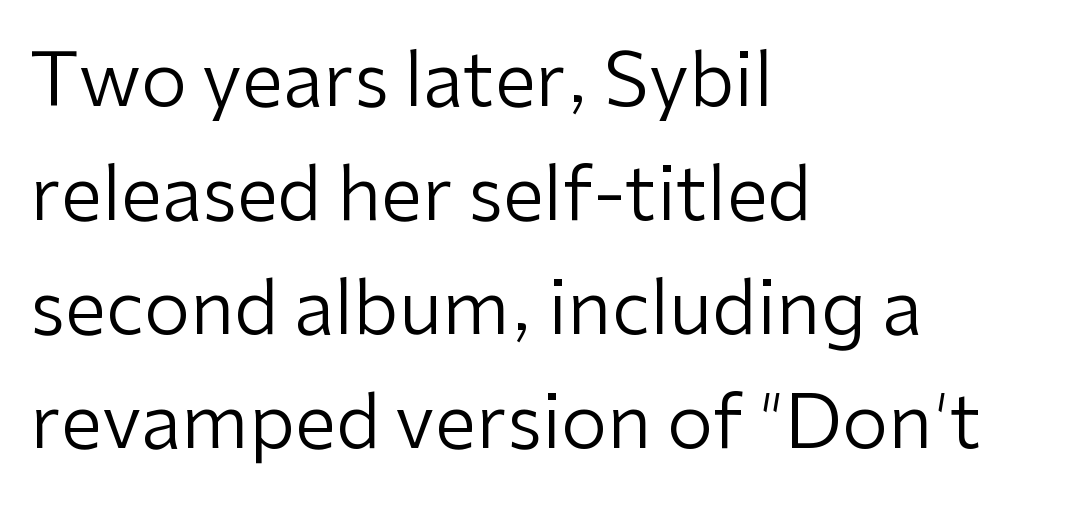
The image shows 74 px regular-weight sans-serif type, upright; set left-aligned, normal line spacing (1.54x), normal letter spacing, not underlined; low stroke contrast and a medium x-height.
